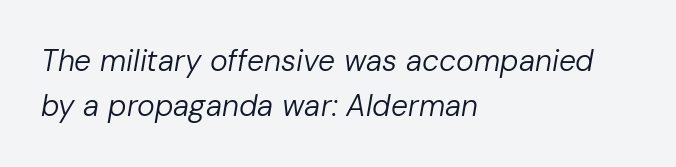
The image shows 30 px regular-weight type, italic (leaning right); set left-aligned, normal line spacing (1.49x), normal letter spacing, not underlined; low stroke contrast and a medium x-height.
